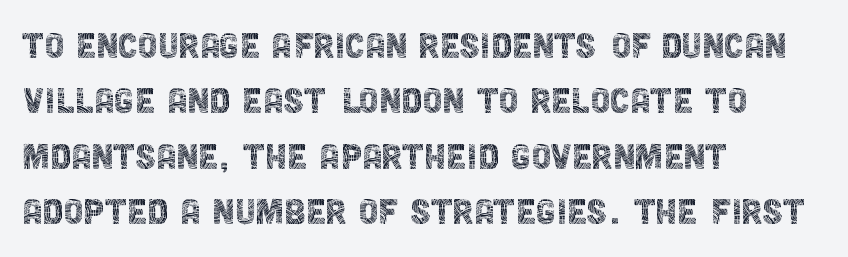
Letters rest on an invisible, unmarked baseline. Glyph-to-glyph distance matches everyday printed text. The passage is arranged the way most books set body copy — flush left. Do the characters align in a grid? No, the font is proportional.
